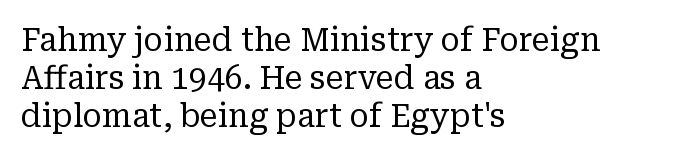
{"serif": "yes", "italic": "no", "bold": "no", "weight": "regular", "width": "normal", "stroke_contrast": "low", "x_height": "medium", "monospaced": "no", "underline": "no", "align": "left", "line_spacing_ratio": 1.19, "letter_spacing": "normal", "letter_spacing_em": 0.0, "glyph_px": 32}
